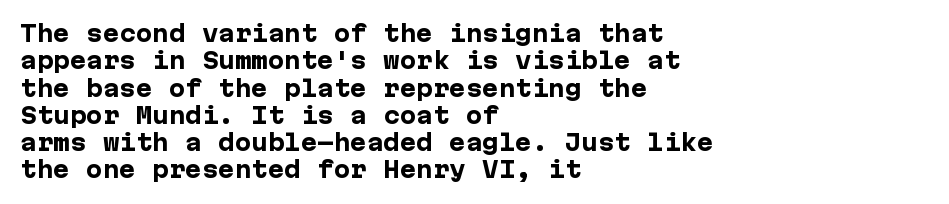
{"italic": "no", "bold": "yes", "underline": "no", "align": "left", "line_spacing_ratio": 1.24, "letter_spacing": "normal", "letter_spacing_em": 0.0, "glyph_px": 22}
